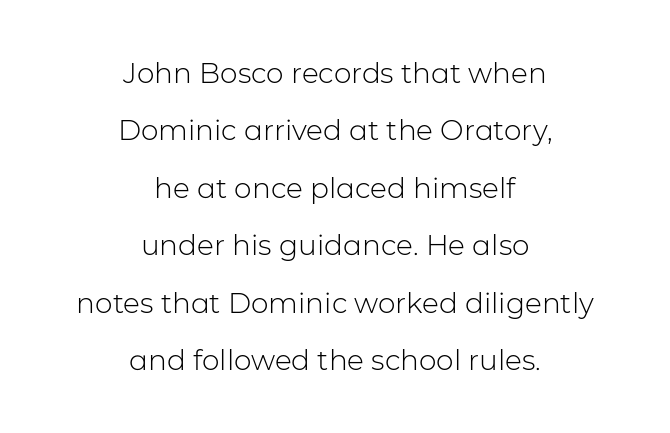
Q: Is the text bold? A: No.
Q: Is the text italic (slanted)? A: No, it is upright.
Q: Is the typeface a serif or a sans-serif typeface? A: Sans-serif.
Q: Is the text underlined? A: No.
Q: How is the paragraph aligned? A: Centered.
Q: Is the spacing between letters normal or unusually wide? A: Normal.
Q: Is the spacing between lines tight, normal or loose? A: Loose.
Q: Width (condensed, normal, or wide)? A: Normal.
Q: Stroke contrast? A: Low.
Q: x-height? A: Medium.
Q: Monospaced? A: No.
